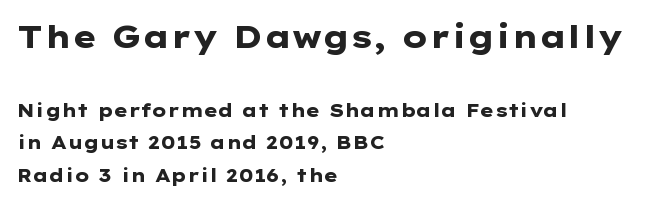
The image shows 31 px heavy, wide sans-serif type, upright; set left-aligned, line spacing 1.83x, normal letter spacing, not underlined; the first (top) block is 1.72x larger; low stroke contrast and a medium x-height.
